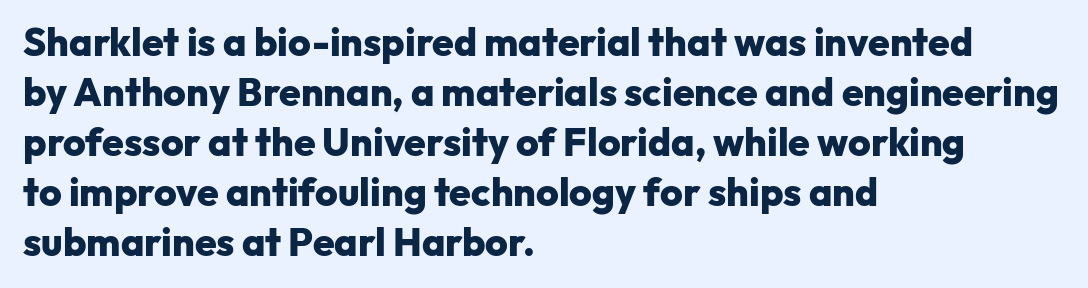
Q: Is the text bold? A: Yes.
Q: Is the text italic (slanted)? A: No, it is upright.
Q: Is the typeface a serif or a sans-serif typeface? A: Sans-serif.
Q: Is the text underlined? A: No.
Q: How is the paragraph aligned? A: Left-aligned.
Q: Is the spacing between letters normal or unusually wide? A: Normal.
Q: Is the spacing between lines tight, normal or loose? A: Normal.
Q: Width (condensed, normal, or wide)? A: Normal.
Q: Stroke contrast? A: Low.
Q: x-height? A: Medium.
Q: Monospaced? A: No.
